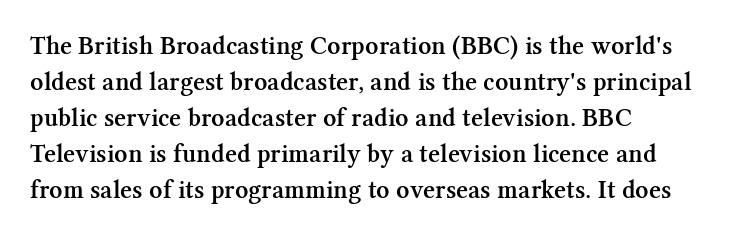
The glyphs have the mass of a demibold cut, below bold. The rendering uses a moderate line-height, typical for paragraphs. Here the glyphs are tracked normally, forming tight word shapes. The rag falls on the right side of this text block.
